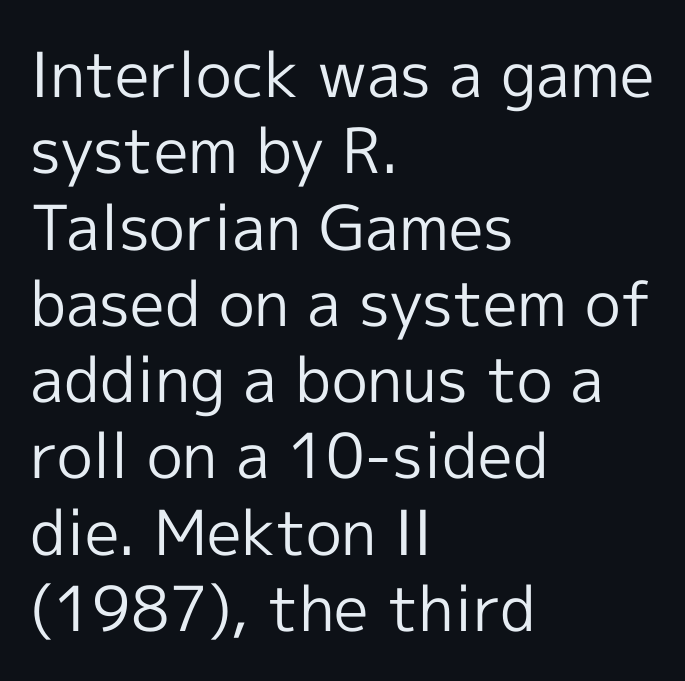
Letters have the restrained weight of plain body copy at most. Think of a printed novel: that variable character pitch is what you see here. Every stem runs plumb, perpendicular to the baseline. The text was rendered using a sans face with plain stroke endings.
